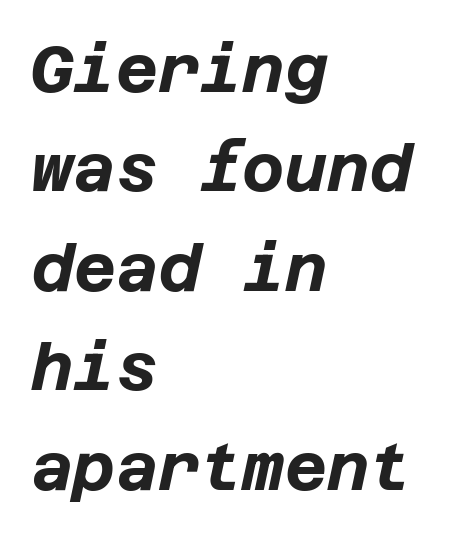
The typesetting leans heavy: a genuine bold. The space beneath each line is pristine and unruled. Notice how the passage keeps a crisp vertical edge on the left only. The rendering keeps characters at their native spacing. The glyphs look as if they've been sheared to an angle.
